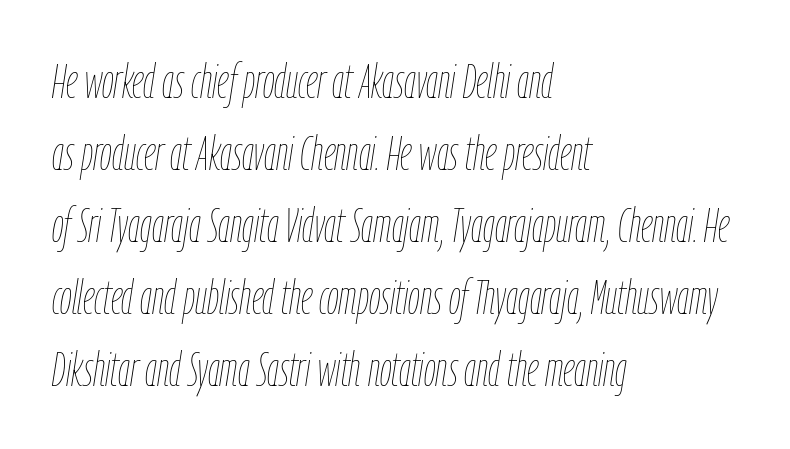
The passage is arranged the way most books set body copy — flush left. No letter is thick-stroked: the sample isn't bold. The font's italic variant was chosen for this text. A normal amount of white space separates one row of letters from the next.
